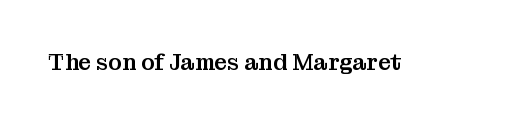
Q: Is the text italic (slanted)? A: No, it is upright.
Q: Is the text underlined? A: No.
Q: Is the spacing between letters normal or unusually wide? A: Normal.
